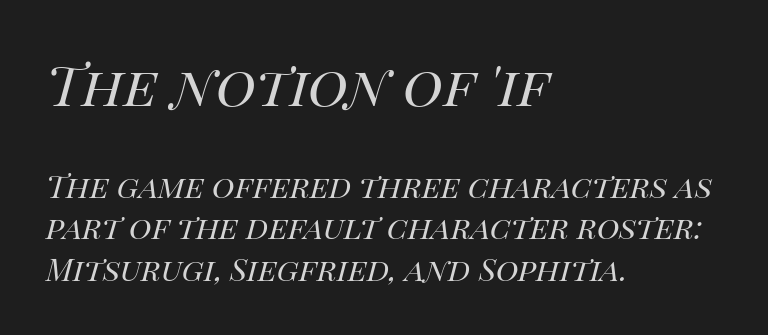
Q: Is the text bold? A: No.
Q: Is the text italic (slanted)? A: Yes, it leans right by about 14 degrees.
Q: Is the text underlined? A: No.
Q: How is the paragraph aligned? A: Left-aligned.
Q: Is the spacing between letters normal or unusually wide? A: Normal.
Q: Is the spacing between lines tight, normal or loose? A: Normal.
Q: Which block of text is set in a larger size, the first (top) or the second (bottom)? A: The first (top) one.
Q: Width (condensed, normal, or wide)? A: Normal.
Q: Stroke contrast? A: High.
Q: x-height? A: Large.
Q: Monospaced? A: No.
